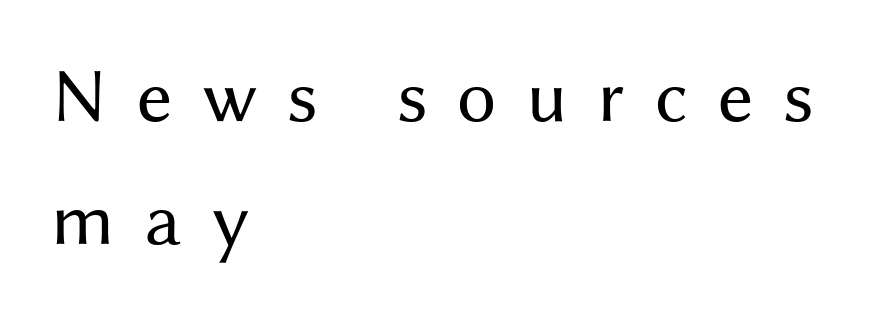
{"serif": "no", "italic": "no", "bold": "no", "weight": "regular", "width": "normal", "stroke_contrast": "medium", "x_height": "medium", "monospaced": "no", "underline": "no", "align": "left", "line_spacing": "normal", "line_spacing_ratio": 1.58, "letter_spacing": "wide", "letter_spacing_em": 0.38, "glyph_px": 78}
